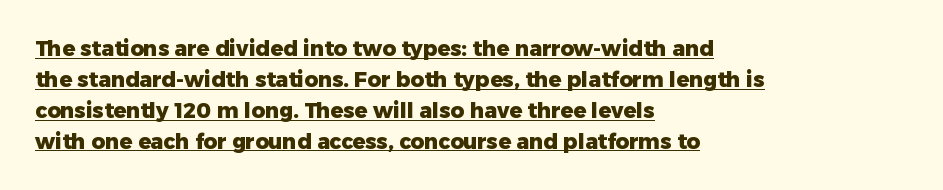
{"italic": "no", "bold": "yes", "underline": "yes", "align": "left", "line_spacing": "normal", "line_spacing_ratio": 1.47, "letter_spacing": "normal", "letter_spacing_em": 0.0, "glyph_px": 21}
